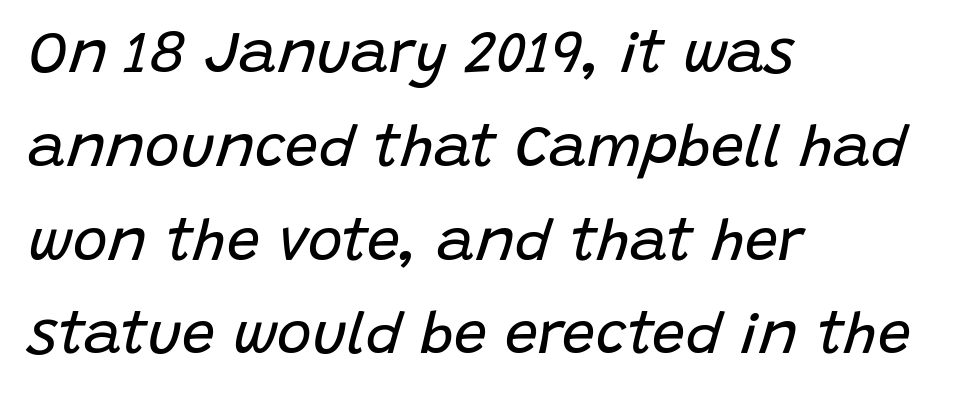
Q: Is the text bold? A: No.
Q: Is the text italic (slanted)? A: Yes, it leans right by about 15 degrees.
Q: Is the text underlined? A: No.
Q: How is the paragraph aligned? A: Left-aligned.
Q: Is the spacing between letters normal or unusually wide? A: Normal.
Q: Is the spacing between lines tight, normal or loose? A: Normal.
Q: Width (condensed, normal, or wide)? A: Normal.
Q: Stroke contrast? A: Low.
Q: x-height? A: Large.
Q: Monospaced? A: No.
